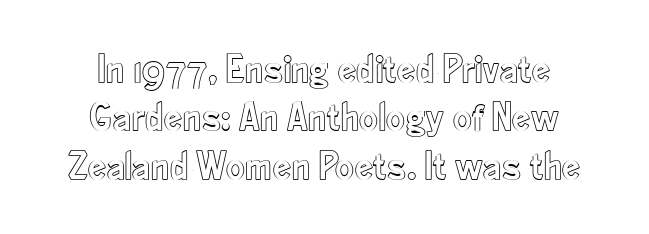
The image shows 41 px condensed type, upright; set centered, line spacing 1.18x, normal letter spacing, not underlined; a small x-height.
